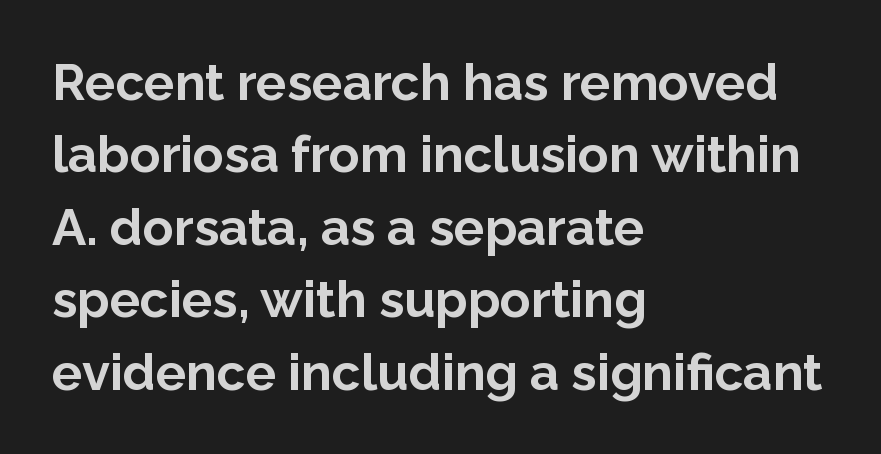
Q: Is the text bold? A: Yes.
Q: Is the text italic (slanted)? A: No, it is upright.
Q: Is the typeface a serif or a sans-serif typeface? A: Sans-serif.
Q: Is the text underlined? A: No.
Q: How is the paragraph aligned? A: Left-aligned.
Q: Is the spacing between letters normal or unusually wide? A: Normal.
Q: Is the spacing between lines tight, normal or loose? A: Normal.
Q: Width (condensed, normal, or wide)? A: Normal.
Q: Stroke contrast? A: Low.
Q: x-height? A: Medium.
Q: Monospaced? A: No.
